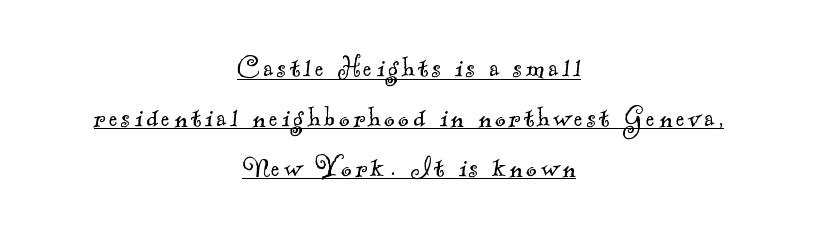
{"serif": "yes", "bold": "no", "weight": "light", "width": "normal", "x_height": "small", "monospaced": "no", "underline": "yes", "align": "center", "line_spacing": "normal", "line_spacing_ratio": 1.56, "glyph_px": 32}
